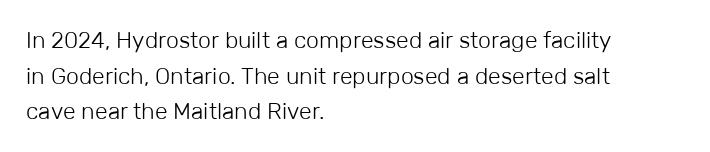
The image shows 23 px text type, upright; set left-aligned, normal line spacing (1.55x), normal letter spacing, not underlined.
